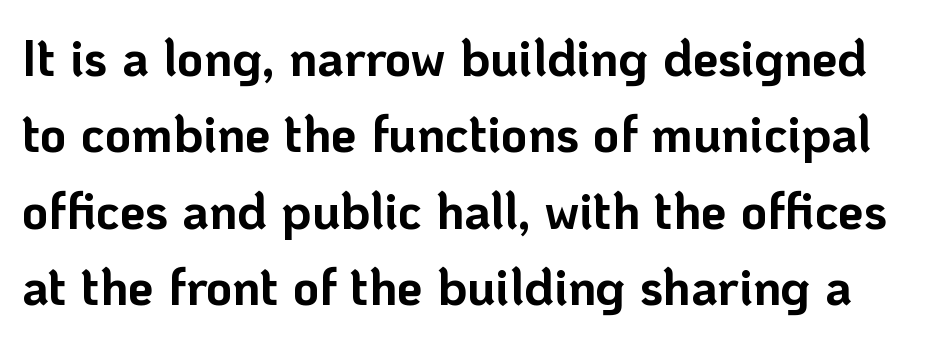
Q: Is the text bold? A: Yes.
Q: Is the text italic (slanted)? A: No, it is upright.
Q: Is the typeface a serif or a sans-serif typeface? A: Sans-serif.
Q: Is the text underlined? A: No.
Q: Is the spacing between letters normal or unusually wide? A: Normal.
Q: Is the spacing between lines tight, normal or loose? A: Normal.
Q: Width (condensed, normal, or wide)? A: Normal.
Q: Stroke contrast? A: Low.
Q: x-height? A: Medium.
Q: Monospaced? A: No.
